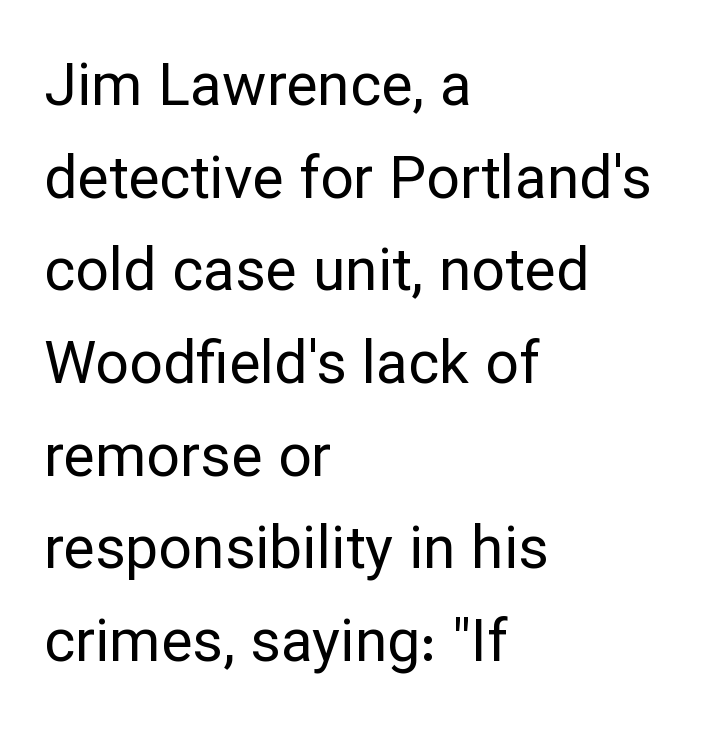
The image shows 59 px regular-weight sans-serif type, upright; set left-aligned, normal line spacing (1.57x), normal letter spacing, not underlined; low stroke contrast and a medium x-height.
